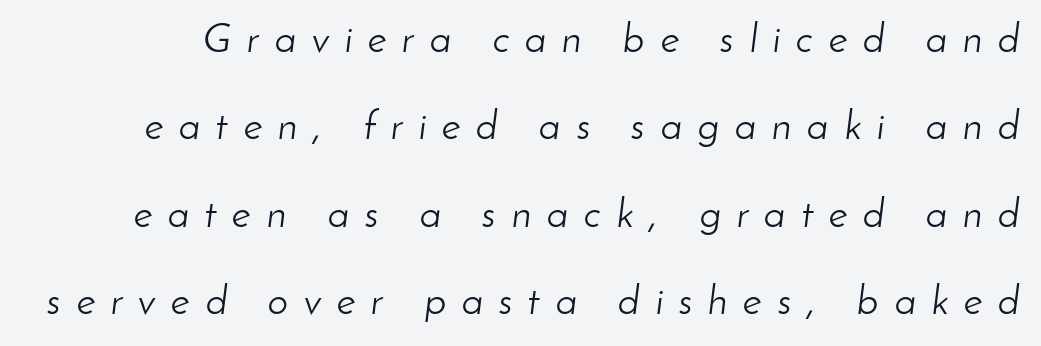
Q: Is the text bold? A: No.
Q: Is the text italic (slanted)? A: Yes, it leans right by about 8 degrees.
Q: Is the text underlined? A: No.
Q: Is the spacing between letters normal or unusually wide? A: Unusually wide.
Q: Is the spacing between lines tight, normal or loose? A: Loose.
Q: Width (condensed, normal, or wide)? A: Normal.
Q: Stroke contrast? A: Low.
Q: x-height? A: Small.
Q: Monospaced? A: No.
